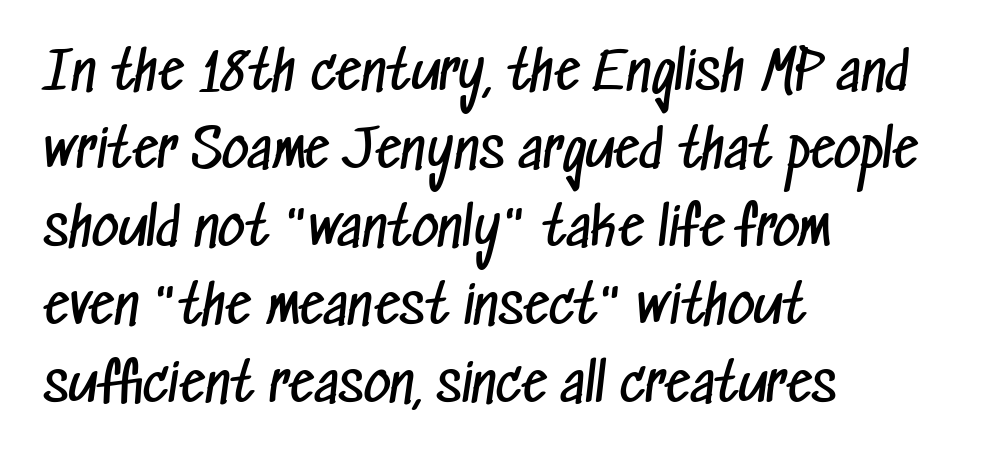
{"serif": "no", "bold": "no", "weight": "regular", "width": "condensed", "stroke_contrast": "low", "x_height": "medium", "monospaced": "no", "underline": "no", "align": "left", "line_spacing": "normal", "line_spacing_ratio": 1.5, "letter_spacing": "normal", "letter_spacing_em": 0.0, "glyph_px": 52}
